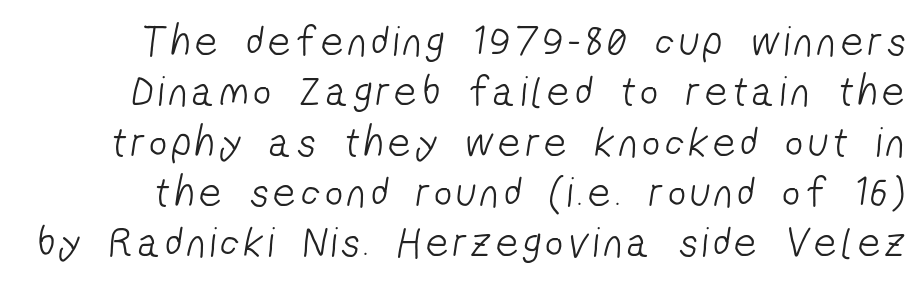
The letters advance in unequal steps, a hallmark of proportional type. The rendering shows plain stroke endings on the letterforms — a sans-serif design. The string is rendered with underlining switched off. Ink coverage per letter is moderate at most.
